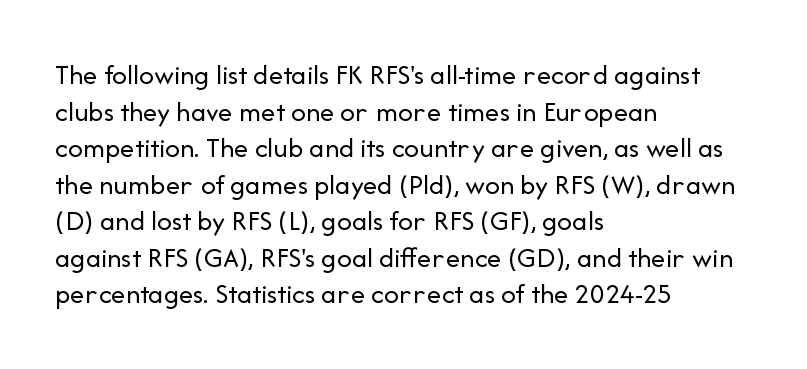
Q: Is the text bold? A: No.
Q: Is the text italic (slanted)? A: No, it is upright.
Q: Is the typeface a serif or a sans-serif typeface? A: Sans-serif.
Q: Is the text underlined? A: No.
Q: How is the paragraph aligned? A: Left-aligned.
Q: Is the spacing between letters normal or unusually wide? A: Normal.
Q: Is the spacing between lines tight, normal or loose? A: Normal.
Q: Width (condensed, normal, or wide)? A: Normal.
Q: Stroke contrast? A: Low.
Q: x-height? A: Medium.
Q: Monospaced? A: No.
